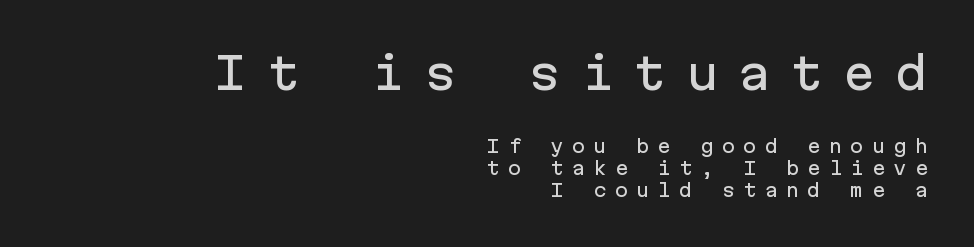
Q: Is the text italic (slanted)? A: No, it is upright.
Q: Is the typeface a serif or a sans-serif typeface? A: Sans-serif.
Q: Is the text underlined? A: No.
Q: How is the paragraph aligned? A: Right-aligned.
Q: Is the spacing between letters normal or unusually wide? A: Unusually wide.
Q: Which block of text is set in a larger size, the first (top) or the second (bottom)? A: The first (top) one.
Q: Width (condensed, normal, or wide)? A: Normal.
Q: Stroke contrast? A: Low.
Q: x-height? A: Medium.
Q: Monospaced? A: Yes.
